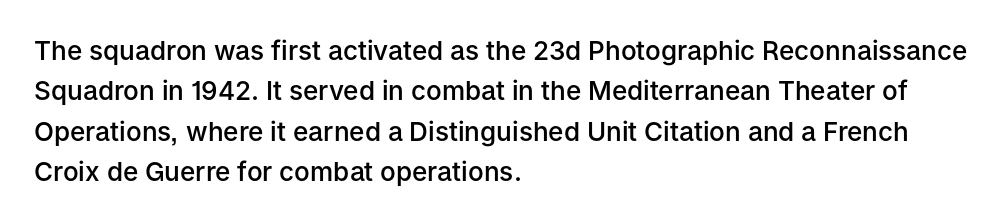
Posture: vertical. No word sits above an underline. Its strokes are somewhat broadened, the hallmark of semibold type. How are the letters spaced? Ordinarily, with no added tracking.
